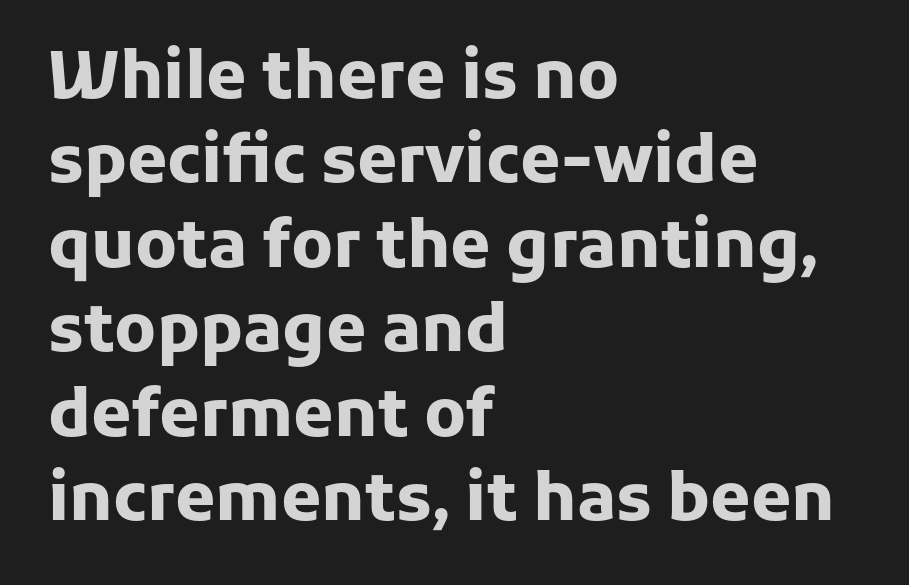
The image shows 65 px heavy sans-serif type, upright; set left-aligned, normal line spacing (1.3x), normal letter spacing, not underlined; low stroke contrast and a medium x-height.
